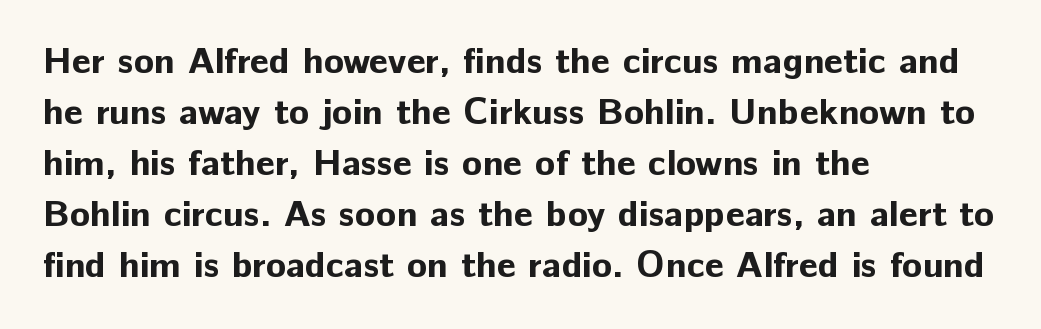
The image shows 37 px bold sans-serif type, upright; set left-aligned, normal line spacing (1.38x), normal letter spacing, not underlined; low stroke contrast and a medium x-height.
